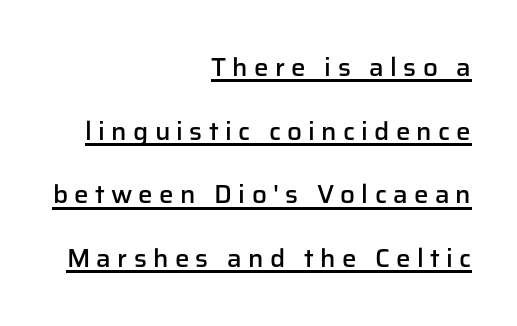
Q: Is the text bold? A: Semi-bold.
Q: Is the text italic (slanted)? A: No, it is upright.
Q: Is the text underlined? A: Yes.
Q: How is the paragraph aligned? A: Right-aligned.
Q: Is the spacing between letters normal or unusually wide? A: Unusually wide.
Q: Is the spacing between lines tight, normal or loose? A: Loose.
